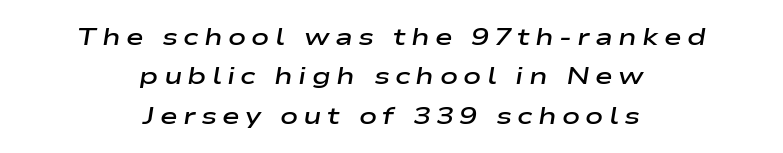
{"italic": "yes", "lean": "right", "slant_degrees": 9, "bold": "semi", "underline": "no", "align": "center", "line_spacing": "normal", "line_spacing_ratio": 1.64, "letter_spacing": "wide", "letter_spacing_em": 0.22, "glyph_px": 24}
